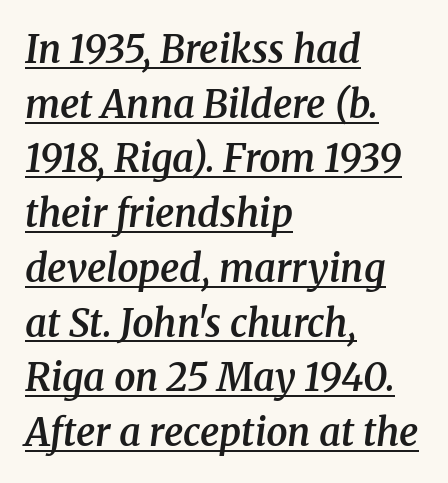
Q: Is the text bold? A: Semi-bold.
Q: Is the text italic (slanted)? A: Yes, it leans right by about 8 degrees.
Q: Is the typeface a serif or a sans-serif typeface? A: Serif.
Q: Is the text underlined? A: Yes.
Q: How is the paragraph aligned? A: Left-aligned.
Q: Is the spacing between letters normal or unusually wide? A: Normal.
Q: Is the spacing between lines tight, normal or loose? A: Normal.
Q: Width (condensed, normal, or wide)? A: Normal.
Q: Stroke contrast? A: Medium.
Q: x-height? A: Medium.
Q: Monospaced? A: No.
